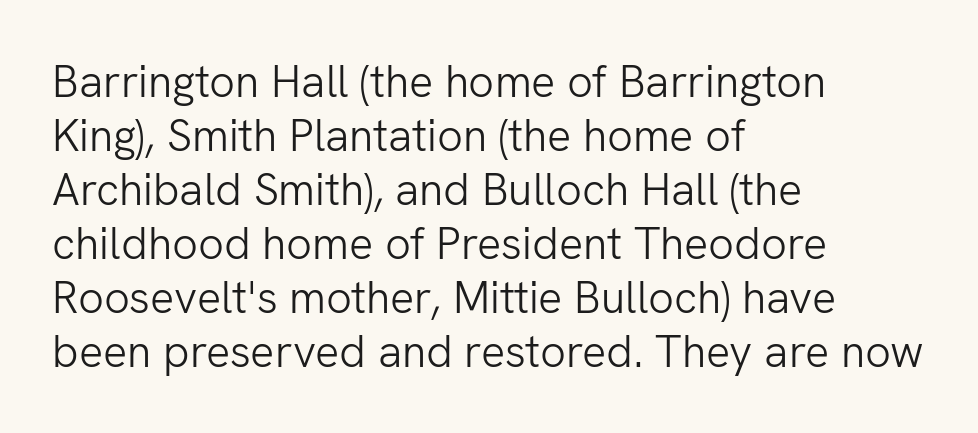
Spacing verdict: proportional, widths tailored to each character. Serif or sans? Sans — the stroke terminals are bare. The letters stand upright; this is a roman face. Glance below the letters and you will spot only blank space.
